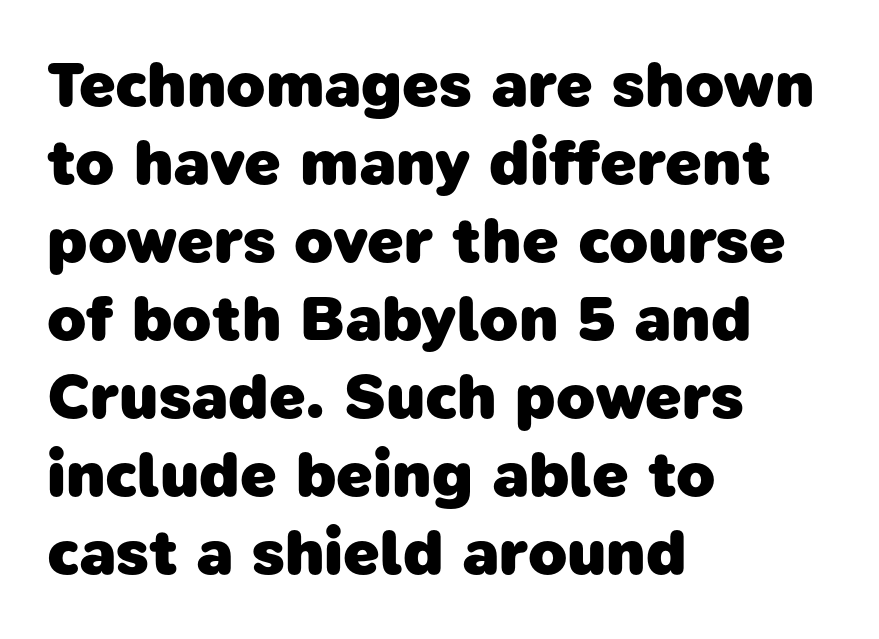
Q: Is the text bold? A: Yes.
Q: Is the typeface a serif or a sans-serif typeface? A: Sans-serif.
Q: Is the text underlined? A: No.
Q: How is the paragraph aligned? A: Left-aligned.
Q: Is the spacing between letters normal or unusually wide? A: Normal.
Q: Width (condensed, normal, or wide)? A: Normal.
Q: Stroke contrast? A: Low.
Q: x-height? A: Medium.
Q: Monospaced? A: No.
